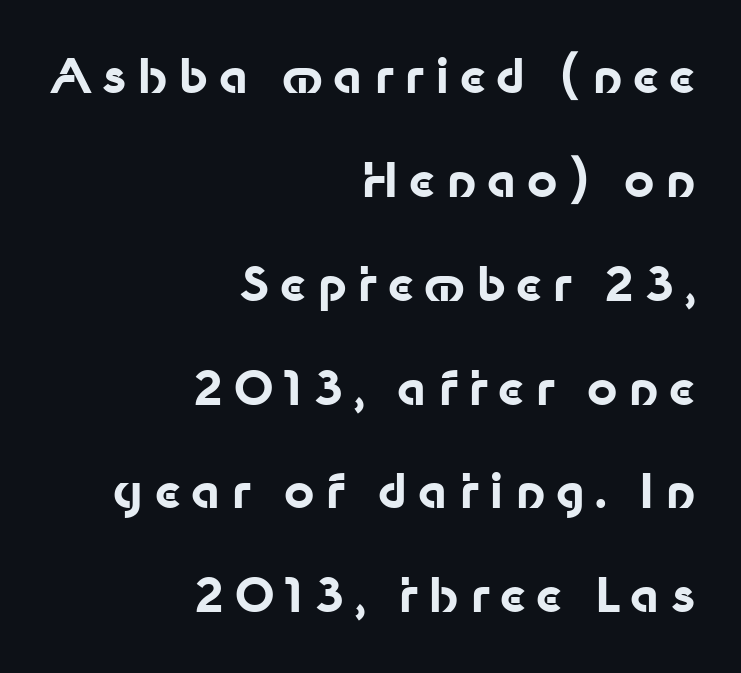
In terms of leading, this rendering errs on the spacious side. These lines are rendered in a variable-pitch font. The typeface chosen for these lines omits serifs. Clear beneath every line of the passage. The axis of the letterforms is exactly vertical.
